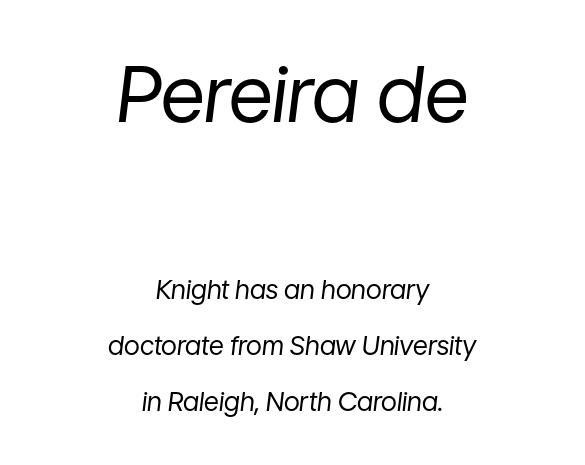
Slant detected: the letters are inclined. Letters rest on an invisible, unmarked baseline. Character widths vary here, with narrow letters taking less room than wide ones. The cut favours lightness, reaching ordinary text weight at its darkest. This rendering leaves character spacing at its baseline value.
